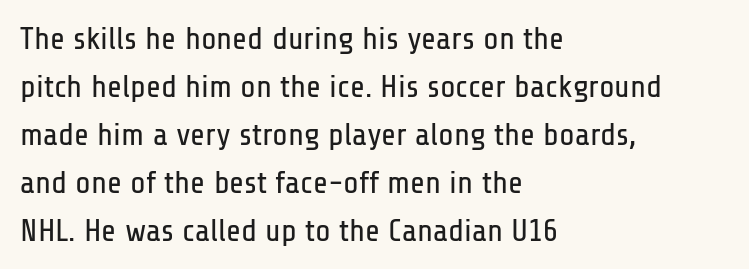
Q: Is the text bold? A: No.
Q: Is the text italic (slanted)? A: No, it is upright.
Q: Is the typeface a serif or a sans-serif typeface? A: Sans-serif.
Q: Is the text underlined? A: No.
Q: How is the paragraph aligned? A: Left-aligned.
Q: Is the spacing between letters normal or unusually wide? A: Normal.
Q: Is the spacing between lines tight, normal or loose? A: Normal.
Q: Width (condensed, normal, or wide)? A: Condensed.
Q: Stroke contrast? A: Low.
Q: x-height? A: Medium.
Q: Monospaced? A: No.
